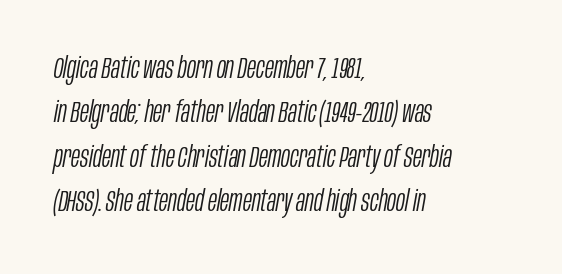
No word sits above an underline. There is no visible air inserted between adjacent glyphs. Line beginnings align vertically; line endings do not. The rendering uses a moderate line-height, typical for paragraphs. This reads as an unemphasized weight, regular at the heaviest.
